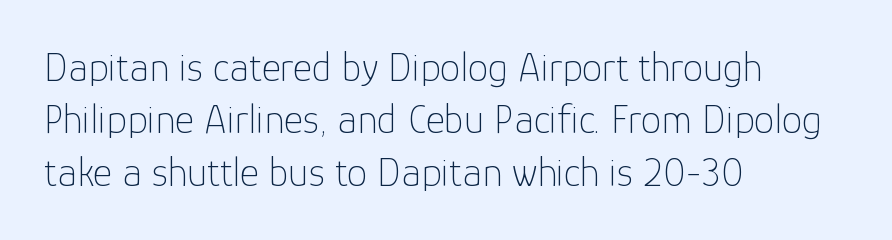
Q: Is the text bold? A: No.
Q: Is the text italic (slanted)? A: No, it is upright.
Q: Is the typeface a serif or a sans-serif typeface? A: Sans-serif.
Q: Is the text underlined? A: No.
Q: How is the paragraph aligned? A: Left-aligned.
Q: Is the spacing between letters normal or unusually wide? A: Normal.
Q: Is the spacing between lines tight, normal or loose? A: Normal.
Q: Width (condensed, normal, or wide)? A: Normal.
Q: Stroke contrast? A: Low.
Q: x-height? A: Medium.
Q: Monospaced? A: No.
